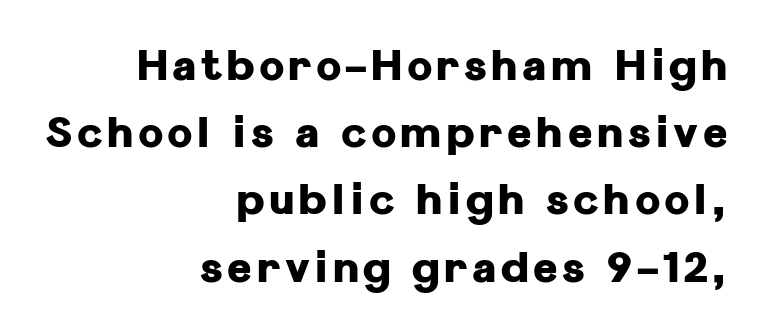
{"serif": "no", "italic": "no", "bold": "yes", "weight": "heavy", "width": "normal", "stroke_contrast": "low", "x_height": "medium", "monospaced": "no", "underline": "no", "align": "right", "line_spacing": "normal", "line_spacing_ratio": 1.6, "glyph_px": 42}
